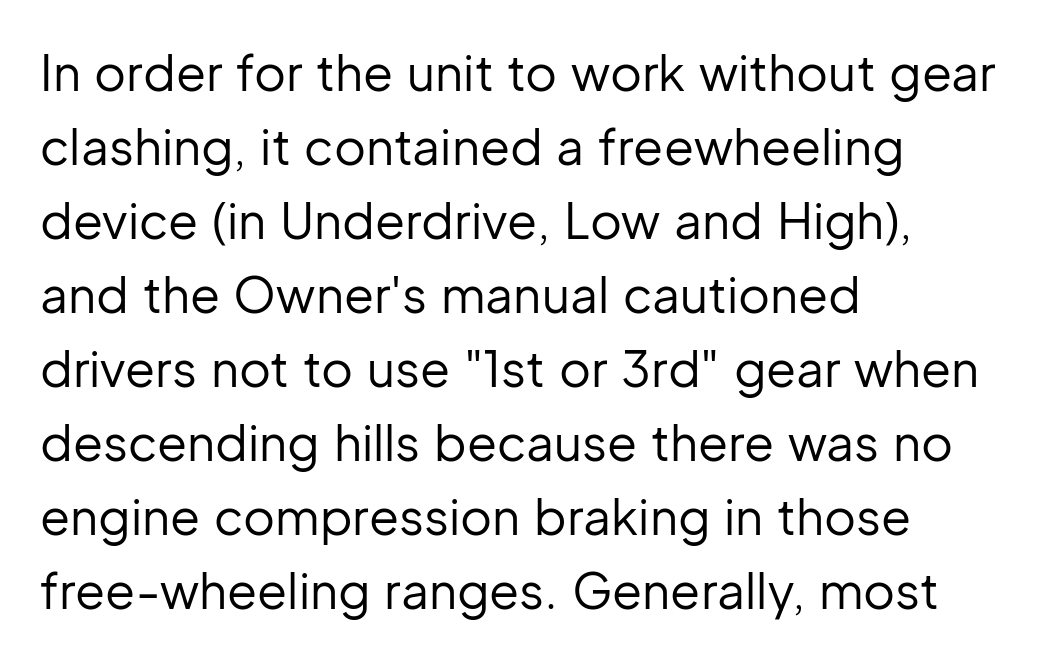
The image shows 49 px regular-weight sans-serif type, upright; set left-aligned, normal line spacing (1.51x), normal letter spacing, not underlined; low stroke contrast and a medium x-height.
